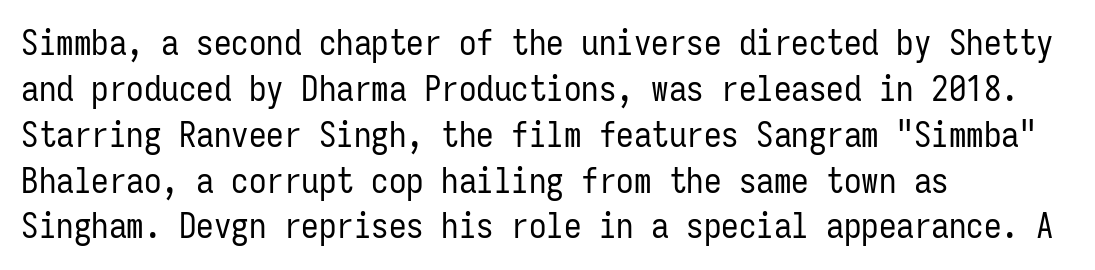
The space directly below the letters is spotless. A normal amount of white space separates one row of letters from the next. The rendering keeps characters at their native spacing. A student would call this left alignment; a typographer would say flush left, rag right. Every character sits straight up, as roman type does. The weight would be labelled regular, book, light, or lighter still.
